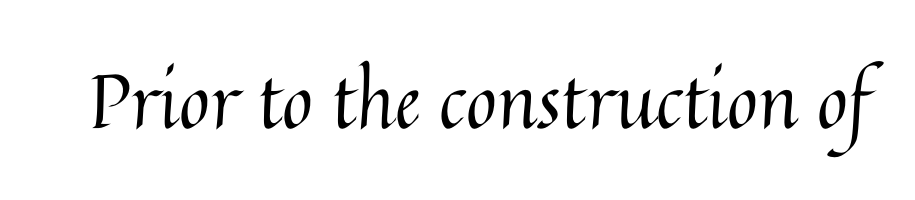
{"bold": "no", "weight": "regular", "width": "normal", "stroke_contrast": "medium", "x_height": "medium", "monospaced": "no", "underline": "no", "letter_spacing": "normal", "letter_spacing_em": 0.0, "glyph_px": 75}
